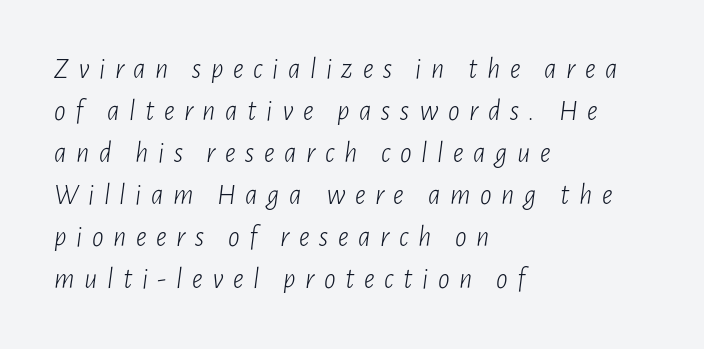
Words float on clear page, feet unadorned. Leading matches the norm, producing a regular column. Letter spacing: wide. A quiet, ordinary-to-light weight characterises the typeface. The passage shown is typed in a proportional face where columns would drift. Slant detected: the letters are inclined.
